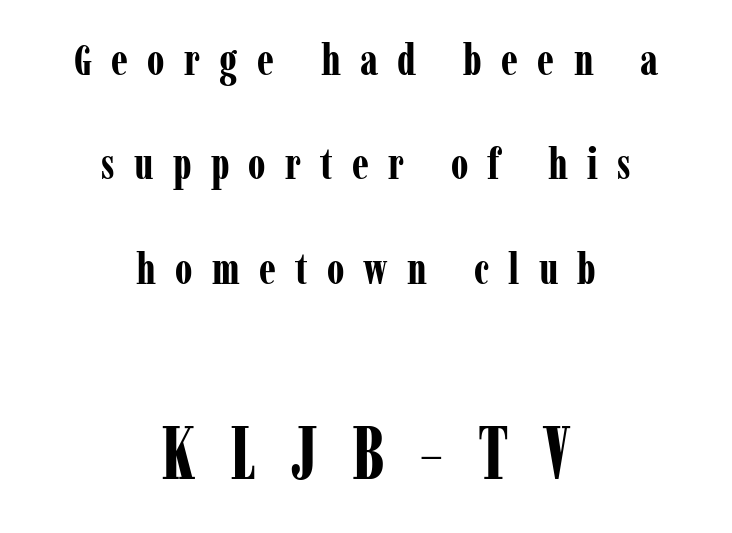
{"serif": "yes", "italic": "no", "bold": "yes", "weight": "bold", "width": "condensed", "stroke_contrast": "low", "x_height": "medium", "monospaced": "no", "underline": "no", "align": "center", "line_spacing": "loose", "line_spacing_ratio": 2.43, "letter_spacing": "wide", "letter_spacing_em": 0.45, "larger_block": "second", "size_ratio": 1.74, "glyph_px": 75}
